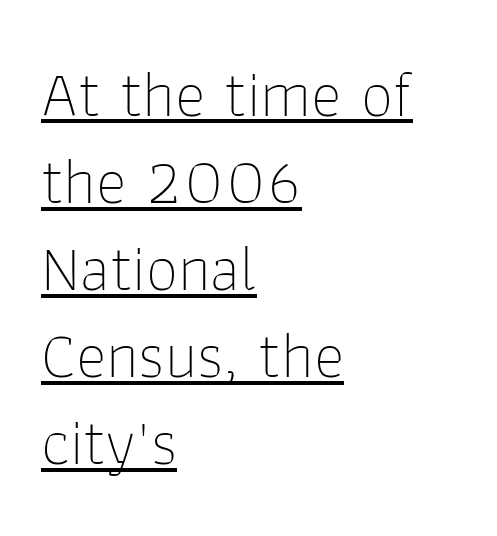
The image shows 65 px thin sans-serif type, upright; set left-aligned, normal line spacing (1.34x), normal letter spacing, underlined; low stroke contrast and a medium x-height.
